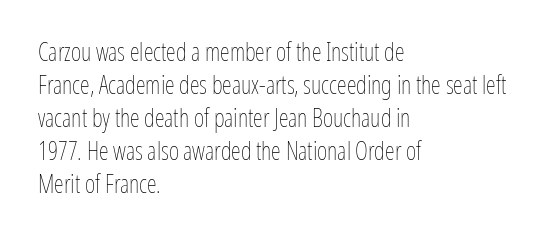
{"italic": "no", "bold": "no", "underline": "no", "align": "left", "line_spacing": "normal", "line_spacing_ratio": 1.32, "letter_spacing": "normal", "letter_spacing_em": 0.0, "glyph_px": 25}
